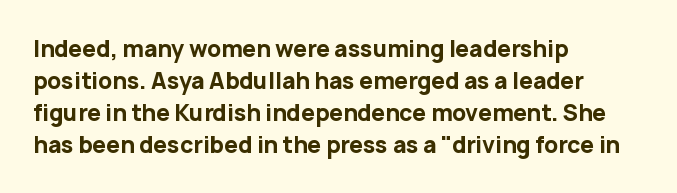
The image shows 22 px bold type, upright; set left-aligned, normal line spacing (1.45x), normal letter spacing, not underlined.
